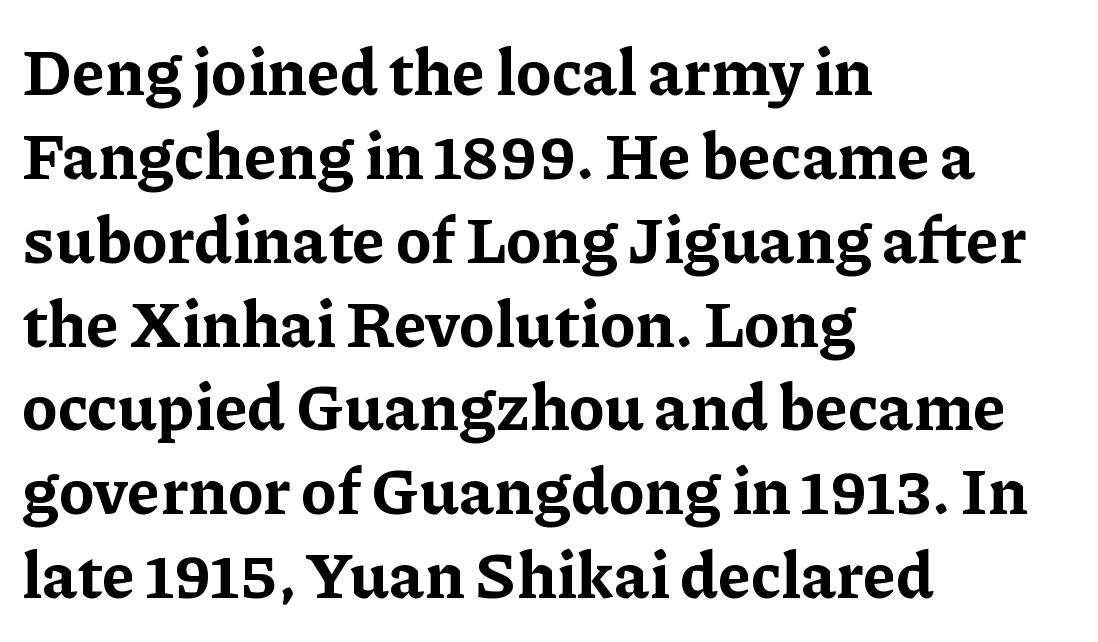
Q: Is the text bold? A: Yes.
Q: Is the text italic (slanted)? A: No, it is upright.
Q: Is the typeface a serif or a sans-serif typeface? A: Serif.
Q: Is the text underlined? A: No.
Q: How is the paragraph aligned? A: Left-aligned.
Q: Is the spacing between letters normal or unusually wide? A: Normal.
Q: Is the spacing between lines tight, normal or loose? A: Normal.
Q: Width (condensed, normal, or wide)? A: Normal.
Q: Stroke contrast? A: Low.
Q: x-height? A: Medium.
Q: Monospaced? A: No.
